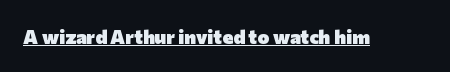
Weight: bold. Is the letter spacing exaggerated? No — it looks like the ordinary default. In designer terms, the underline attribute is active on this setting. A roman cut, with each character standing at attention.
